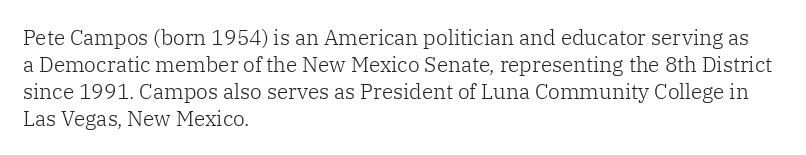
Q: Is the text bold? A: No.
Q: Is the text italic (slanted)? A: No, it is upright.
Q: Is the text underlined? A: No.
Q: How is the paragraph aligned? A: Left-aligned.
Q: Is the spacing between letters normal or unusually wide? A: Normal.
Q: Is the spacing between lines tight, normal or loose? A: Normal.
